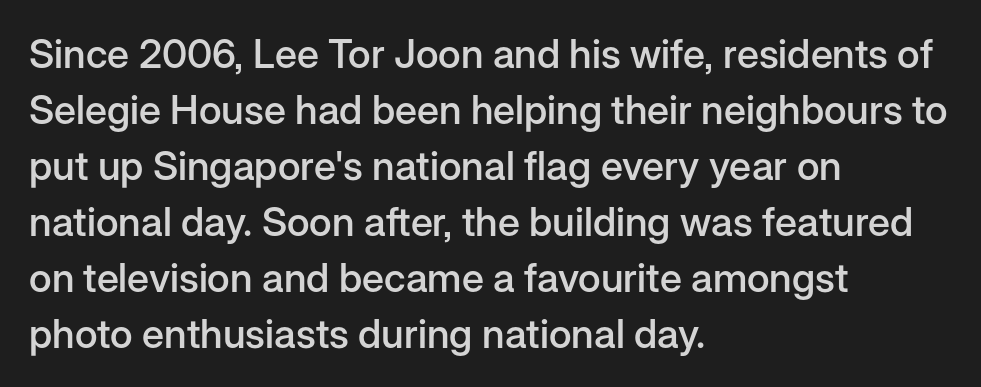
The passage shown has conventional tracking throughout. The rendering shows plain stroke endings on the letterforms — a sans-serif design. One glance says typical: line gaps are just what's usual. The passage shown is not underscored anywhere. Note the varied advance widths — an 'i' is clearly narrower than an 'm'. This is moderately heavy type, rendered in semibold.
